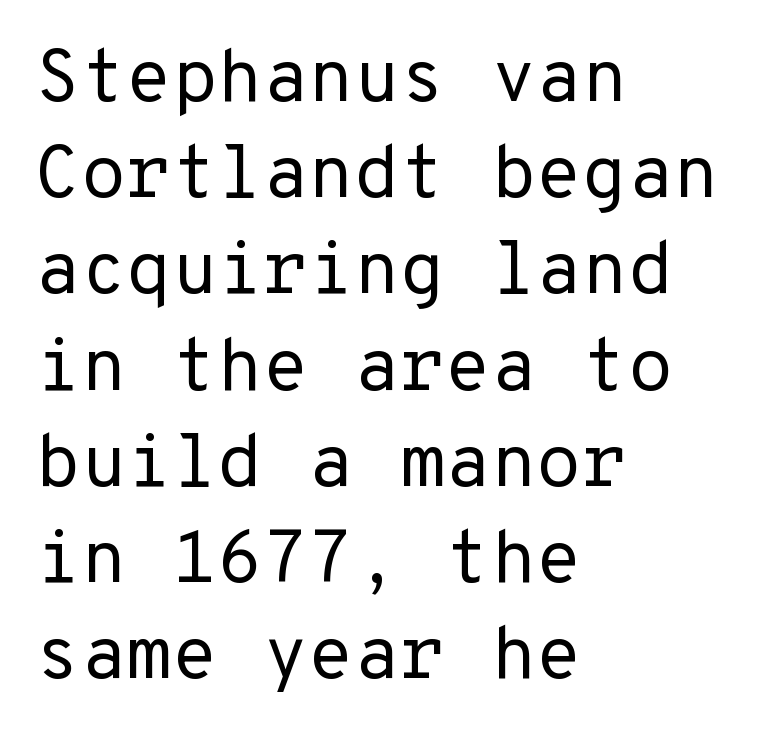
The lettering holds an erect, upright posture throughout. The line-height multiplier appears to be the usual default. The text block is weighted toward the left margin, trailing off unevenly rightward. The glyphs are unaccompanied by any horizontal stroke below them.
